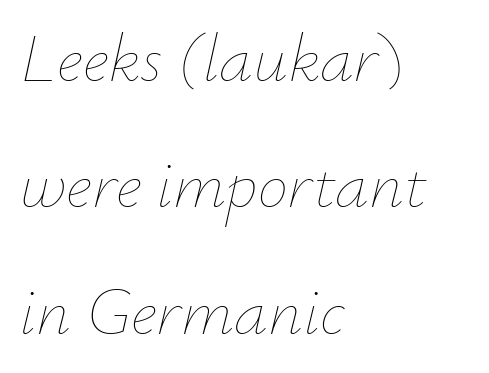
{"italic": "yes", "lean": "right", "slant_degrees": 12, "bold": "no", "weight": "thin", "width": "normal", "stroke_contrast": "low", "x_height": "small", "monospaced": "no", "underline": "no", "align": "left", "line_spacing_ratio": 1.86, "letter_spacing": "normal", "letter_spacing_em": 0.0, "glyph_px": 68}
